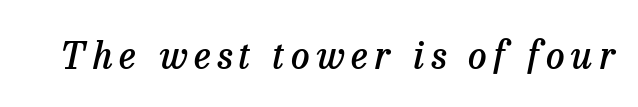
{"serif": "yes", "italic": "yes", "lean": "right", "slant_degrees": 13, "bold": "semi", "weight": "semibold", "width": "normal", "stroke_contrast": "low", "x_height": "medium", "monospaced": "no", "underline": "no", "glyph_px": 37}
